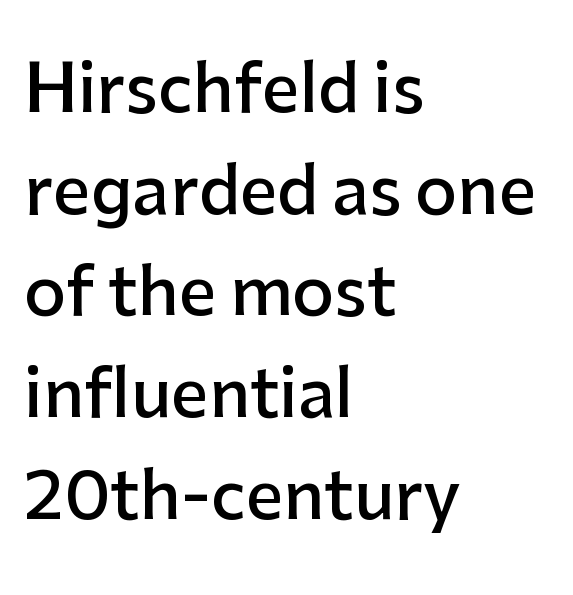
{"serif": "no", "italic": "no", "bold": "semi", "weight": "semibold", "width": "normal", "stroke_contrast": "low", "x_height": "medium", "monospaced": "no", "underline": "no", "align": "left", "line_spacing": "normal", "line_spacing_ratio": 1.54, "letter_spacing": "normal", "letter_spacing_em": 0.0, "glyph_px": 66}
